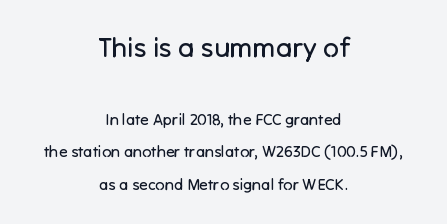
Is this a heavy cut? Hardly; it is regular or lighter. Is this a fixed-width face? No — the glyphs have proportional, varying widths. You can tell it's not italic because the verticals are truly vertical. The vertical gap from one line to the next is large. Underline: absent. One-word summary of the alignment: center.
